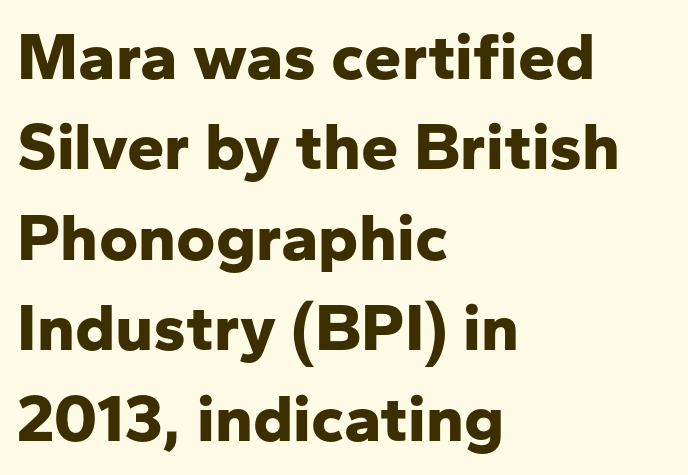
Q: Is the text bold? A: Yes.
Q: Is the text italic (slanted)? A: No, it is upright.
Q: Is the typeface a serif or a sans-serif typeface? A: Sans-serif.
Q: Is the text underlined? A: No.
Q: How is the paragraph aligned? A: Left-aligned.
Q: Is the spacing between letters normal or unusually wide? A: Normal.
Q: Is the spacing between lines tight, normal or loose? A: Normal.
Q: Width (condensed, normal, or wide)? A: Normal.
Q: Stroke contrast? A: Low.
Q: x-height? A: Medium.
Q: Monospaced? A: No.
